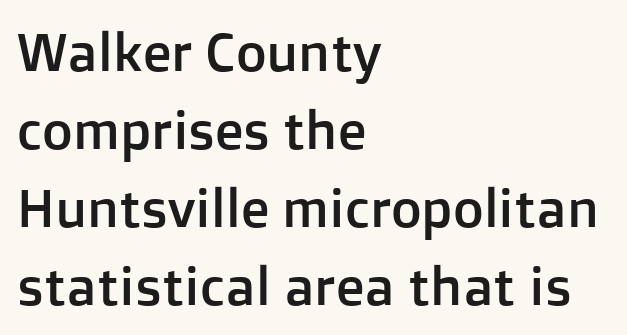
Q: Is the text italic (slanted)? A: No, it is upright.
Q: Is the typeface a serif or a sans-serif typeface? A: Sans-serif.
Q: Is the text underlined? A: No.
Q: How is the paragraph aligned? A: Left-aligned.
Q: Is the spacing between letters normal or unusually wide? A: Normal.
Q: Is the spacing between lines tight, normal or loose? A: Normal.
Q: Width (condensed, normal, or wide)? A: Normal.
Q: Stroke contrast? A: Low.
Q: x-height? A: Medium.
Q: Monospaced? A: No.
